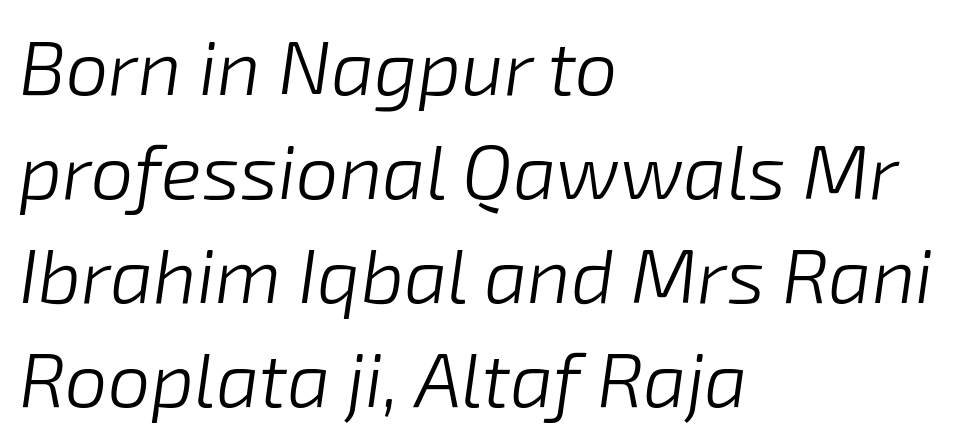
{"italic": "yes", "lean": "right", "slant_degrees": 8, "bold": "no", "weight": "light", "width": "normal", "stroke_contrast": "low", "x_height": "medium", "monospaced": "no", "underline": "no", "align": "left", "line_spacing": "normal", "line_spacing_ratio": 1.37, "letter_spacing": "normal", "letter_spacing_em": 0.0, "glyph_px": 76}
